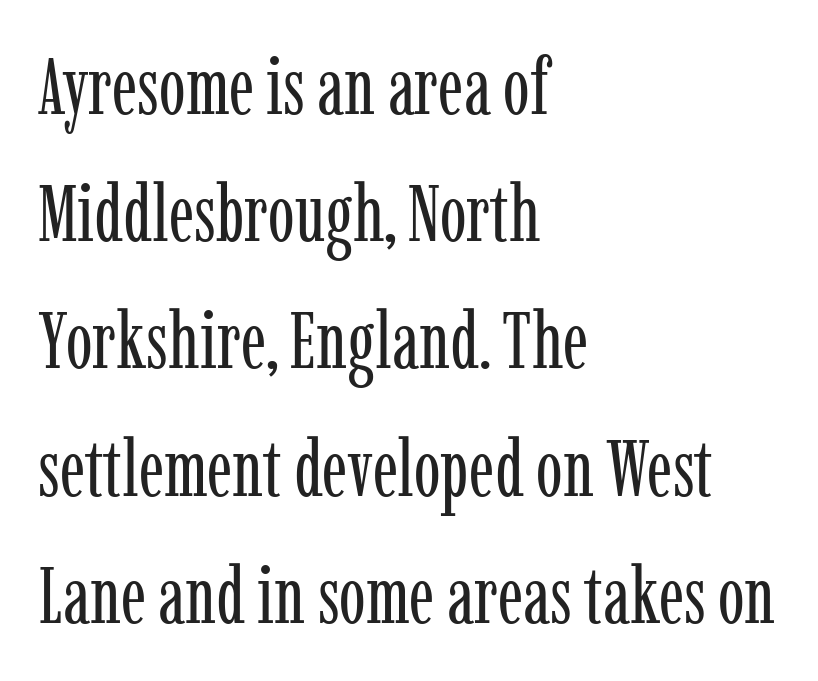
Q: Is the text bold? A: No.
Q: Is the text italic (slanted)? A: No, it is upright.
Q: Is the typeface a serif or a sans-serif typeface? A: Serif.
Q: Is the text underlined? A: No.
Q: How is the paragraph aligned? A: Left-aligned.
Q: Is the spacing between letters normal or unusually wide? A: Normal.
Q: Is the spacing between lines tight, normal or loose? A: Normal.
Q: Width (condensed, normal, or wide)? A: Condensed.
Q: Stroke contrast? A: Low.
Q: x-height? A: Medium.
Q: Monospaced? A: No.
